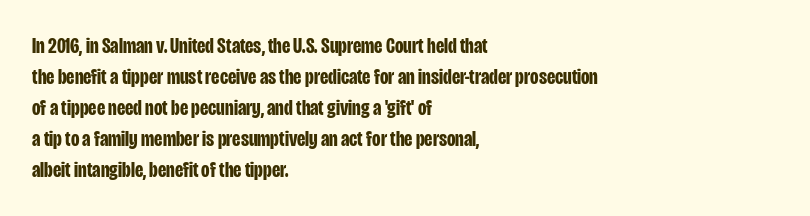
Q: Is the text bold? A: Yes.
Q: Is the text italic (slanted)? A: No, it is upright.
Q: Is the text underlined? A: No.
Q: How is the paragraph aligned? A: Left-aligned.
Q: Is the spacing between letters normal or unusually wide? A: Normal.
Q: Is the spacing between lines tight, normal or loose? A: Normal.
